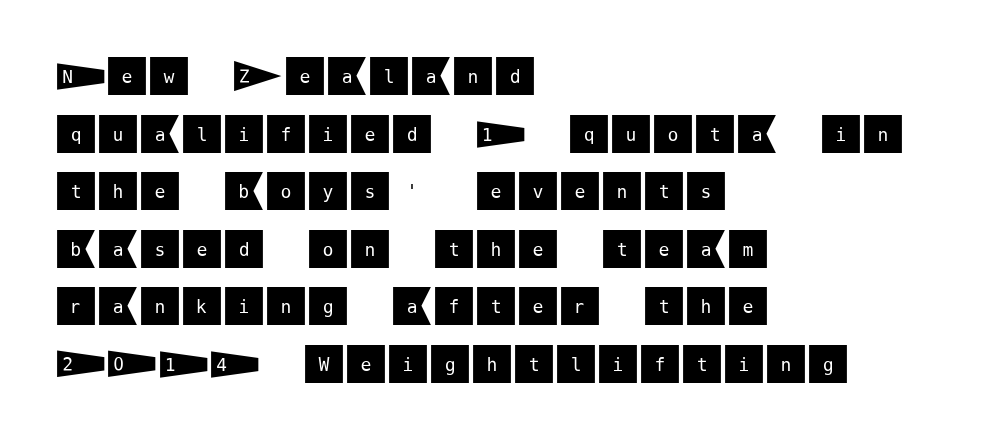
The image shows 43 px sans-serif type, upright; set left-aligned, normal line spacing (1.34x), normal letter spacing, not underlined; medium stroke contrast and a large x-height.
